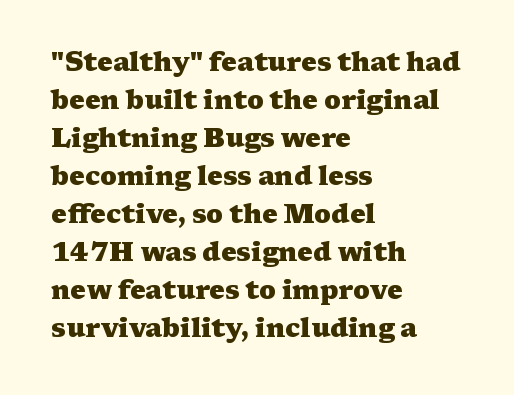
Horizontal alignment here is leftward, the default for most running prose. Nothing unusual about the tracking: characters are spaced as the font intends. Students, observe: this is what conventionally led text looks like. Does the lettering tilt? It doesn't — this is upright.
